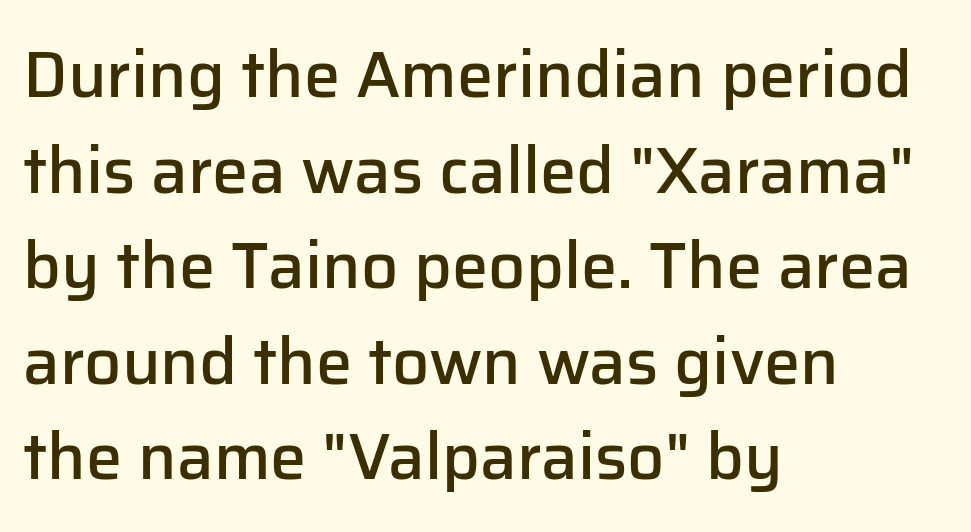
{"serif": "no", "italic": "no", "bold": "semi", "weight": "semibold", "width": "normal", "stroke_contrast": "low", "x_height": "medium", "monospaced": "no", "underline": "no", "align": "left", "line_spacing": "normal", "line_spacing_ratio": 1.47, "letter_spacing": "normal", "letter_spacing_em": 0.0, "glyph_px": 65}
